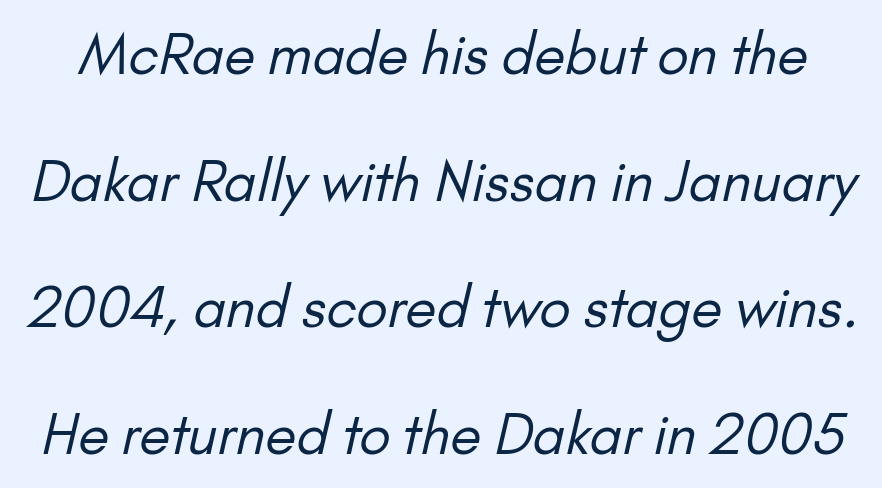
Q: Is the text bold? A: No.
Q: Is the typeface a serif or a sans-serif typeface? A: Sans-serif.
Q: Is the text underlined? A: No.
Q: Is the spacing between letters normal or unusually wide? A: Normal.
Q: Is the spacing between lines tight, normal or loose? A: Loose.
Q: Width (condensed, normal, or wide)? A: Normal.
Q: Stroke contrast? A: Low.
Q: x-height? A: Small.
Q: Monospaced? A: No.
